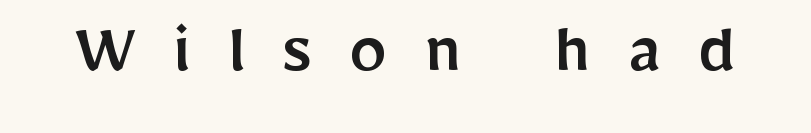
The image shows 76 px sans-serif type, upright; set unusually wide letter spacing (+0.48 em), not underlined; low stroke contrast and a medium x-height.
